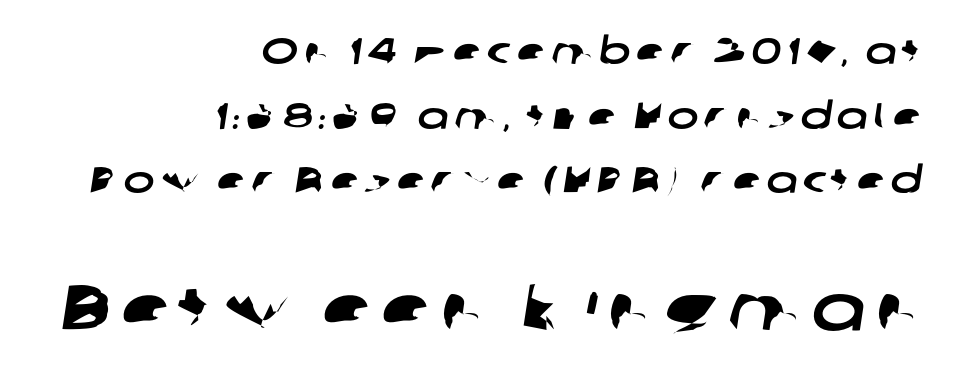
{"serif": "no", "width": "wide", "stroke_contrast": "low", "x_height": "medium", "monospaced": "no", "underline": "no", "align": "right", "line_spacing_ratio": 1.75, "larger_block": "second", "size_ratio": 1.73, "glyph_px": 64}
